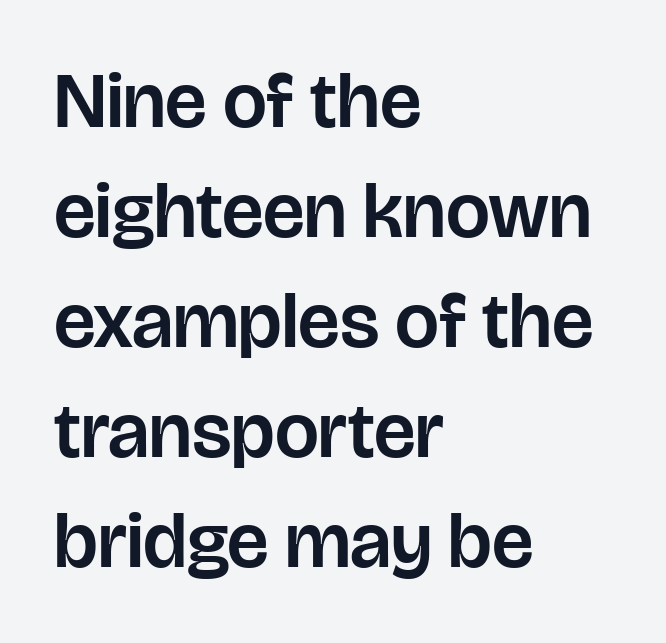
No feet cap the strokes, marking this as sans-serif type. The rendering keeps characters at their native spacing. No word sits above an underline. The paragraph has a hard left edge and a soft right edge.
